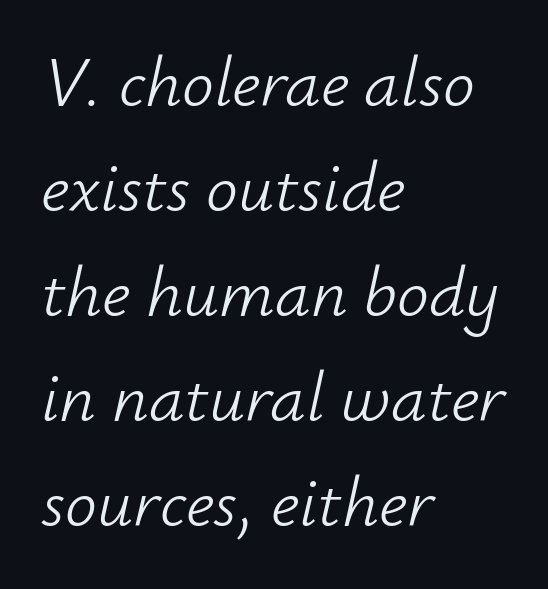
Varying glyph widths throughout — classic text-font behaviour. The leading is moderate, giving the passage an even texture. This reads as an unemphasized weight, regular at the heaviest. The passage is arranged the way most books set body copy — flush left.
